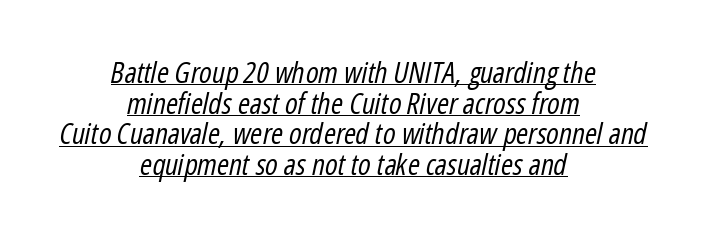
Q: Is the text bold? A: No.
Q: Is the text italic (slanted)? A: Yes, it leans right by about 12 degrees.
Q: Is the text underlined? A: Yes.
Q: How is the paragraph aligned? A: Centered.
Q: Is the spacing between letters normal or unusually wide? A: Normal.
Q: Is the spacing between lines tight, normal or loose? A: Tight.
Q: Width (condensed, normal, or wide)? A: Condensed.
Q: Stroke contrast? A: Low.
Q: x-height? A: Medium.
Q: Monospaced? A: No.
